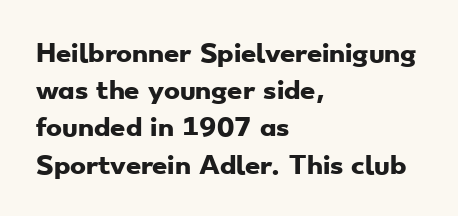
The image shows 24 px bold type; set left-aligned, normal line spacing (1.55x), normal letter spacing, not underlined.
